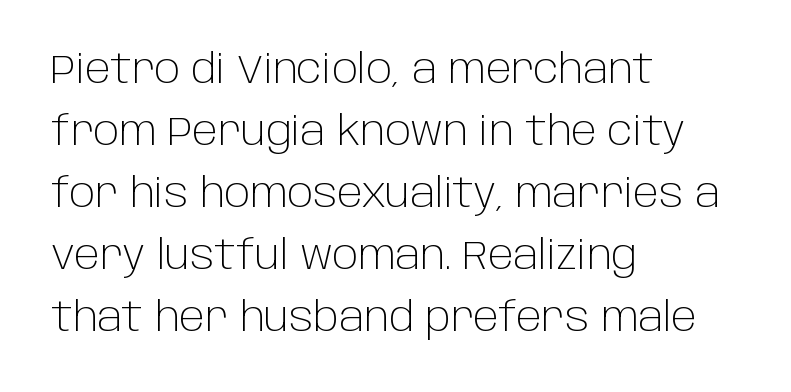
The image shows 40 px light sans-serif type, upright; set left-aligned, normal line spacing (1.55x), normal letter spacing, not underlined; low stroke contrast and a large x-height.
